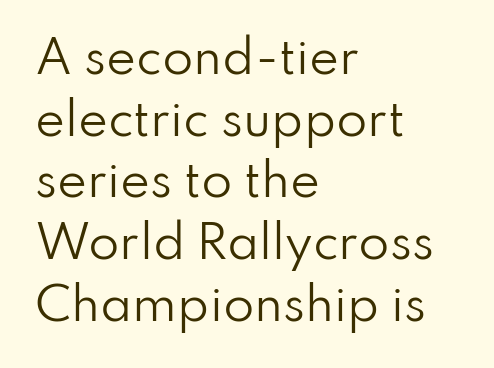
{"serif": "no", "italic": "no", "bold": "no", "weight": "regular", "width": "normal", "stroke_contrast": "low", "x_height": "small", "monospaced": "no", "underline": "no", "align": "left", "line_spacing": "normal", "line_spacing_ratio": 1.37, "letter_spacing": "normal", "letter_spacing_em": 0.0, "glyph_px": 45}
